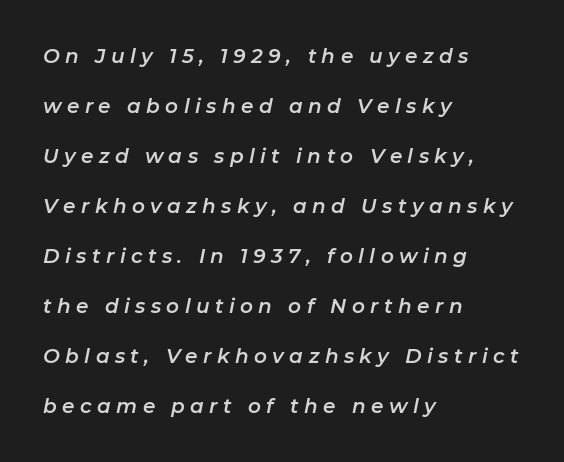
The image shows 20 px text type, italic (leaning right); set left-aligned, loose line spacing (2.5x), unusually wide letter spacing (+0.27 em), not underlined.
